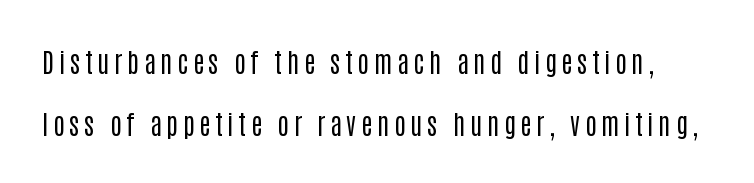
Stems here are at most as thick as an everyday book face. Quick note: not italic, upright. Only glyphs here, with clear space below each row. Compared with typical paragraphs, the rows here are farther apart.
